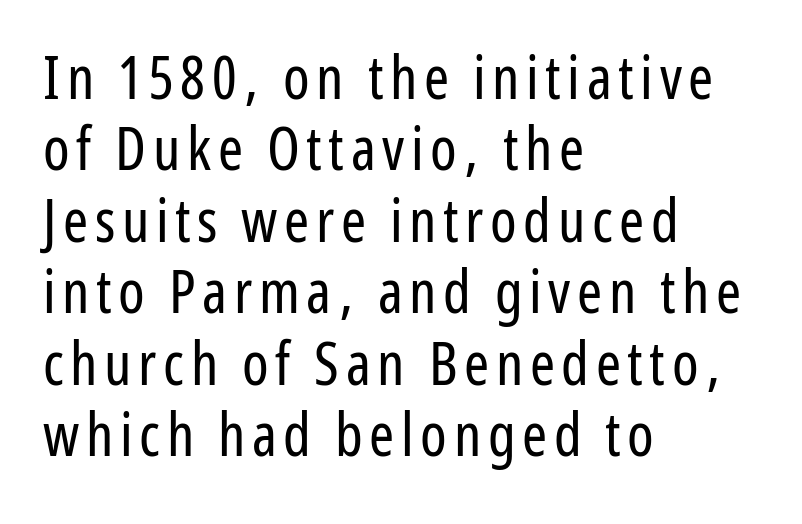
One-word summary of the alignment: left. The foot of each line stays bare and open. Caption: face not bold, strokes unweighted. In terms of posture, this sample is upright.
